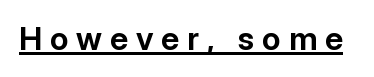
The image shows 32 px bold sans-serif type, upright; set unusually wide letter spacing (+0.25 em), underlined; low stroke contrast and a medium x-height.
